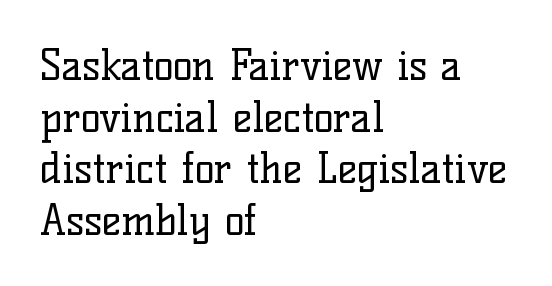
The typography opts for an upright posture over an oblique one. The face looks like a standard text weight, possibly lighter. Serif or sans? Serif — the stroke terminals have little feet. Baseline-to-baseline distance is the conventional proportion of letter height. The rendering keeps characters at their native spacing. This sample is left-justified, so line endings fall wherever the words run out.
